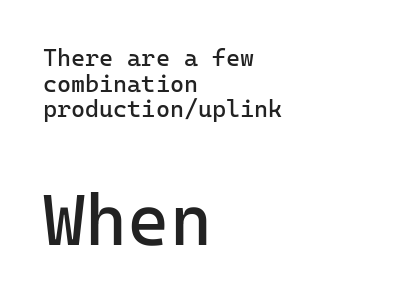
The image shows 72 px regular-weight sans-serif type, upright, monospaced; set left-aligned, tight line spacing (1.07x), normal letter spacing, not underlined; the second (bottom) block is 3.0x larger; low stroke contrast and a medium x-height.
